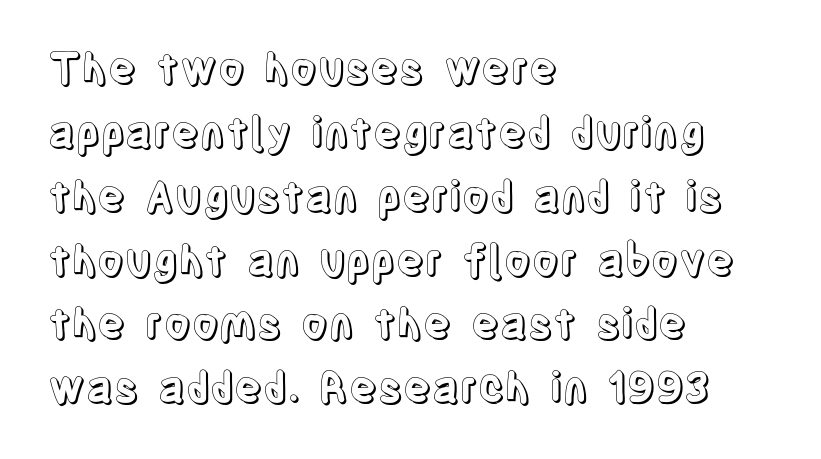
Typeset ragged right — the left edge is the straight one. Tracking here is standard; glyphs follow each other at the usual distance. The type sits square on the baseline with zero lean. Only glyphs here, with clear space below each row. The vertical gap from one line to the next is medium.
